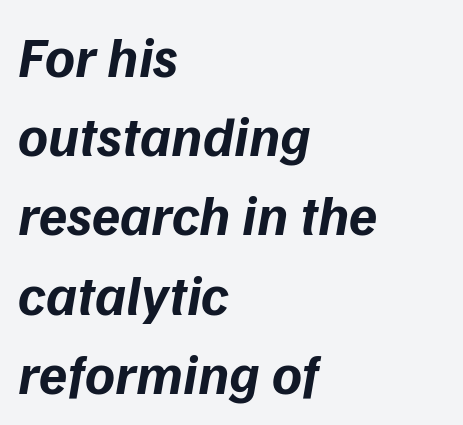
{"serif": "no", "bold": "yes", "weight": "bold", "width": "normal", "stroke_contrast": "low", "x_height": "medium", "monospaced": "no", "underline": "no", "align": "left", "line_spacing": "normal", "line_spacing_ratio": 1.39, "letter_spacing": "normal", "letter_spacing_em": 0.0, "glyph_px": 57}
